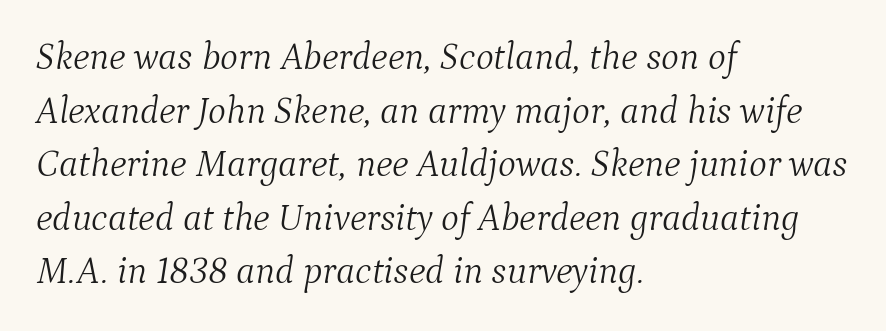
Posture: slanted. A quiet, ordinary-to-light weight characterises the typeface. Descenders hang freely into open space. In terms of leading, this rendering sits right in the middle.
